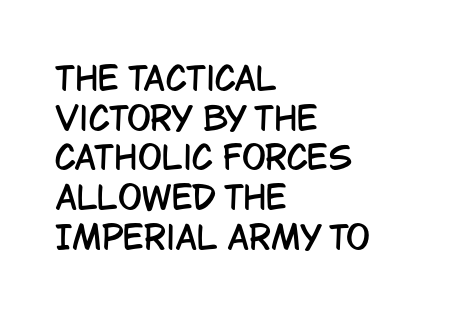
Q: Is the text italic (slanted)? A: No, it is upright.
Q: Is the typeface a serif or a sans-serif typeface? A: Sans-serif.
Q: Is the text underlined? A: No.
Q: How is the paragraph aligned? A: Left-aligned.
Q: Is the spacing between letters normal or unusually wide? A: Normal.
Q: Width (condensed, normal, or wide)? A: Condensed.
Q: Stroke contrast? A: Low.
Q: x-height? A: Large.
Q: Monospaced? A: No.
